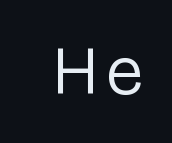
The image shows 68 px regular-weight sans-serif type, upright; set not underlined; low stroke contrast and a medium x-height.
